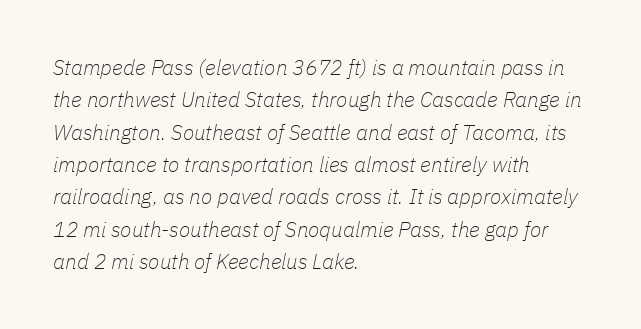
Q: Is the text bold? A: No.
Q: Is the text italic (slanted)? A: Yes, it leans right by about 11 degrees.
Q: Is the text underlined? A: No.
Q: How is the paragraph aligned? A: Left-aligned.
Q: Is the spacing between letters normal or unusually wide? A: Normal.
Q: Is the spacing between lines tight, normal or loose? A: Normal.
